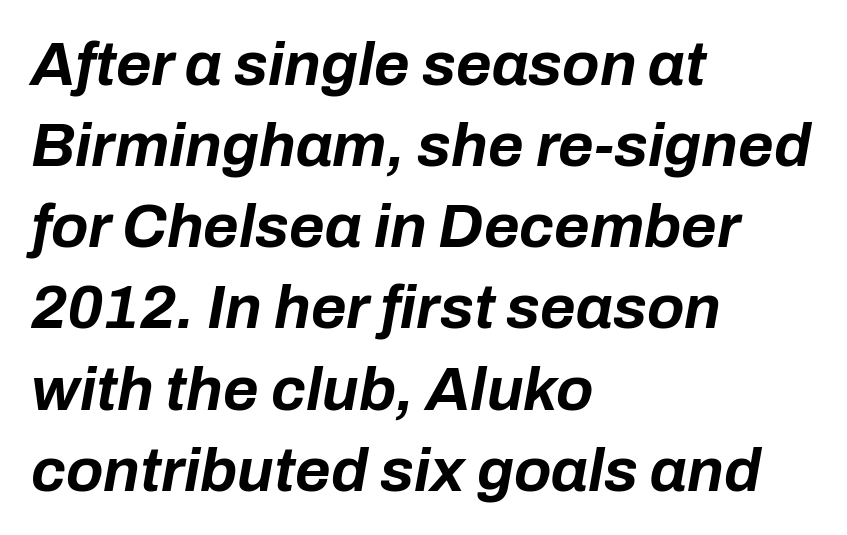
Q: Is the text bold? A: Yes.
Q: Is the text italic (slanted)? A: Yes, it leans right by about 10 degrees.
Q: Is the text underlined? A: No.
Q: How is the paragraph aligned? A: Left-aligned.
Q: Is the spacing between letters normal or unusually wide? A: Normal.
Q: Is the spacing between lines tight, normal or loose? A: Normal.
Q: Width (condensed, normal, or wide)? A: Normal.
Q: Stroke contrast? A: Low.
Q: x-height? A: Medium.
Q: Monospaced? A: No.
